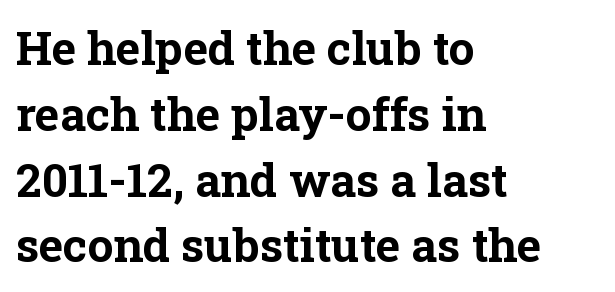
{"serif": "yes", "italic": "no", "bold": "yes", "weight": "bold", "width": "normal", "stroke_contrast": "low", "x_height": "medium", "monospaced": "no", "underline": "no", "align": "left", "line_spacing": "normal", "line_spacing_ratio": 1.43, "letter_spacing": "normal", "letter_spacing_em": 0.0, "glyph_px": 46}
